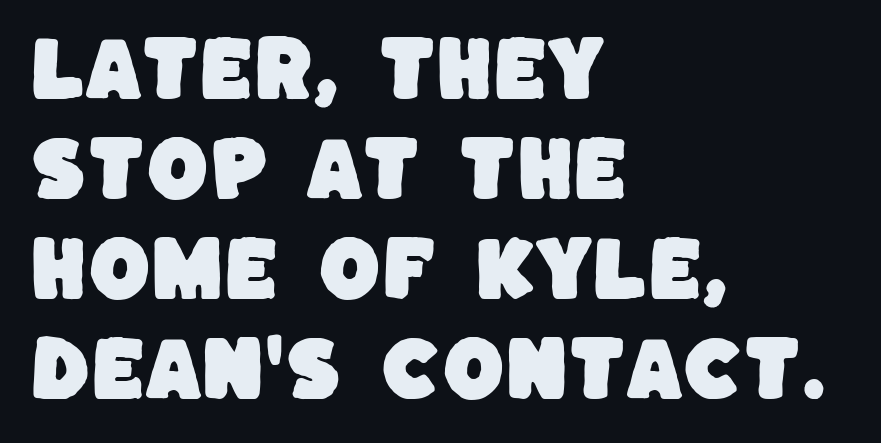
The image shows 71 px sans-serif type; set left-aligned, normal line spacing (1.41x), normal letter spacing, not underlined; low stroke contrast and a large x-height.
